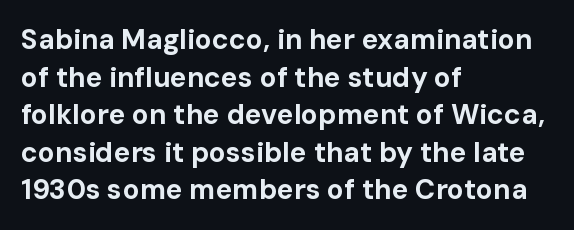
The foot of each line stays bare and open. The text was rendered using a sans face with plain stroke endings. The letters advance in unequal steps, a hallmark of proportional type. Casual observation: everything's shoved over to the left. Regarding leading, the lines here are spaced in the standard way. Nope, not italic — everything's standing straight.
